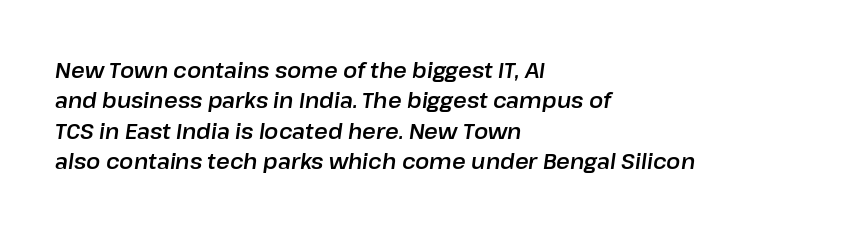
The image shows 21 px text type, italic (leaning right); set left-aligned, normal line spacing (1.45x), normal letter spacing, not underlined.
